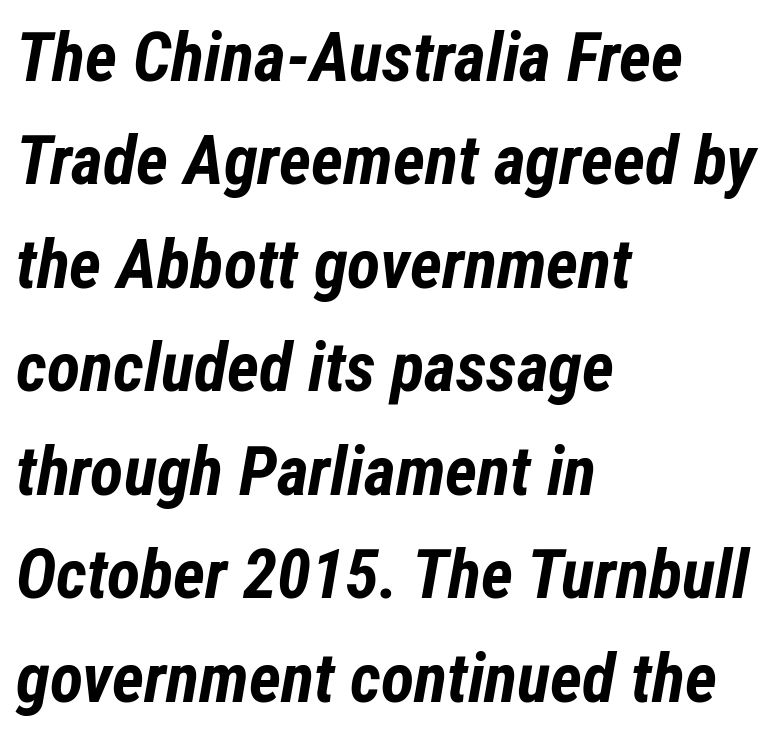
The image shows 69 px bold, condensed type, italic (leaning right); set left-aligned, normal line spacing (1.5x), normal letter spacing, not underlined; low stroke contrast and a medium x-height.
